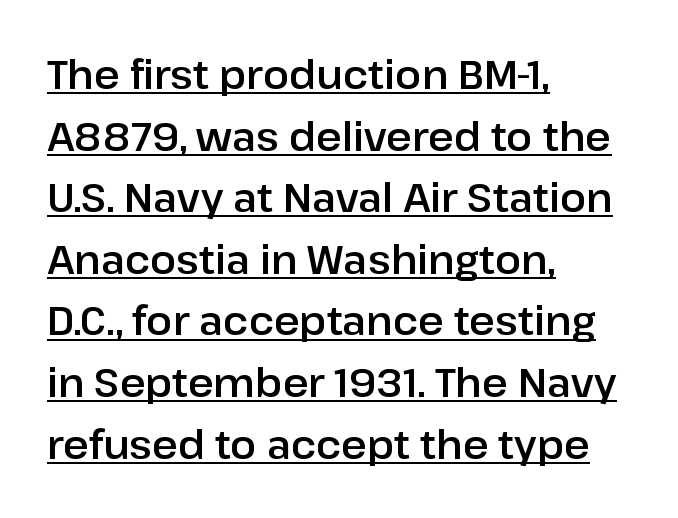
The image shows 39 px sans-serif type, upright; set left-aligned, normal line spacing (1.58x), normal letter spacing, underlined; low stroke contrast and a medium x-height.
